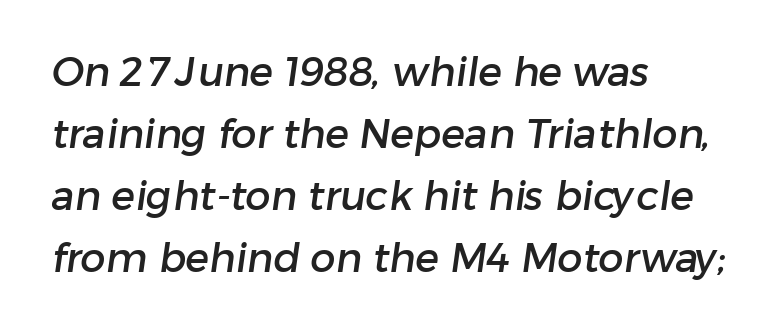
The image shows 40 px sans-serif type; set left-aligned, normal line spacing (1.55x), normal letter spacing, not underlined; low stroke contrast and a medium x-height.
